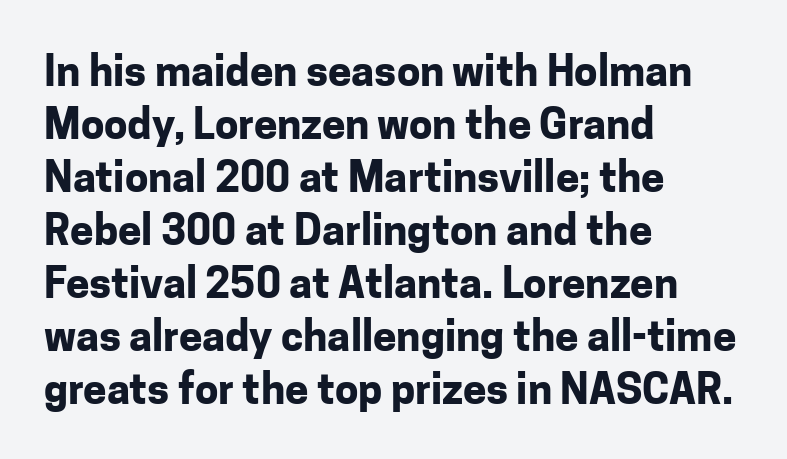
Q: Is the text bold? A: Yes.
Q: Is the text italic (slanted)? A: No, it is upright.
Q: Is the typeface a serif or a sans-serif typeface? A: Sans-serif.
Q: Is the text underlined? A: No.
Q: How is the paragraph aligned? A: Left-aligned.
Q: Is the spacing between letters normal or unusually wide? A: Normal.
Q: Is the spacing between lines tight, normal or loose? A: Normal.
Q: Width (condensed, normal, or wide)? A: Normal.
Q: Stroke contrast? A: Low.
Q: x-height? A: Medium.
Q: Monospaced? A: No.
